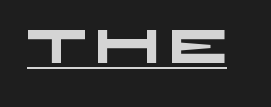
The image shows 47 px heavy, wide sans-serif type; set underlined; low stroke contrast and a large x-height.
